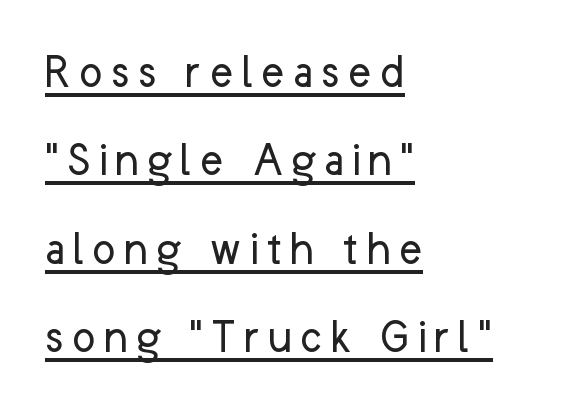
The rag falls on the right side of this text block. Letters have the restrained weight of plain body copy at most. The specimen includes a rule beneath the text block's lines. The letters stand straight up with perfectly vertical stems. This is sans-serif lettering, the kind often seen on screens and signage. These lines are rendered in a variable-pitch font.
